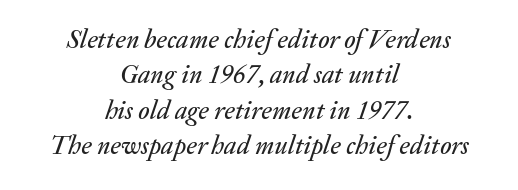
{"italic": "yes", "lean": "right", "slant_degrees": 20, "underline": "no", "align": "center", "line_spacing": "normal", "line_spacing_ratio": 1.36, "letter_spacing": "normal", "letter_spacing_em": 0.0, "glyph_px": 26}
